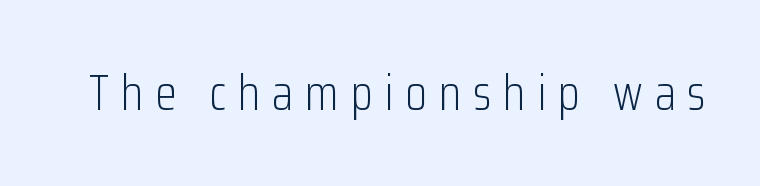
{"serif": "no", "italic": "no", "bold": "no", "weight": "light", "width": "condensed", "stroke_contrast": "low", "x_height": "medium", "monospaced": "no", "underline": "no", "letter_spacing": "wide", "letter_spacing_em": 0.24, "glyph_px": 49}
